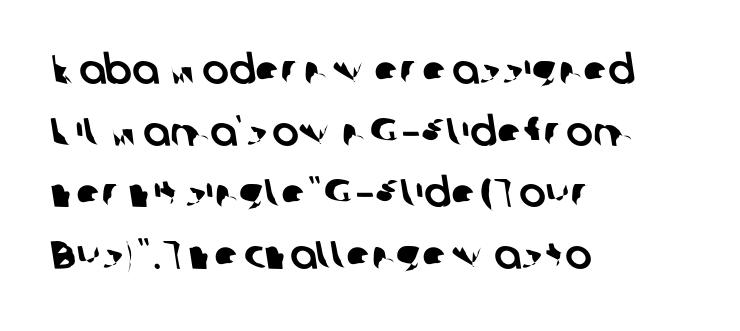
The image shows 40 px sans-serif type; set left-aligned, normal line spacing (1.54x), normal letter spacing, not underlined; low stroke contrast and a medium x-height.
